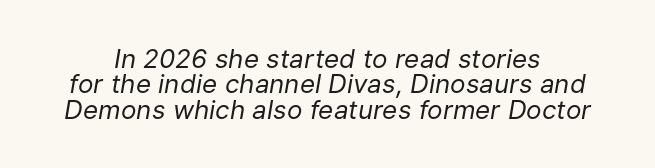
{"italic": "yes", "lean": "right", "slant_degrees": 9, "bold": "no", "underline": "no", "line_spacing": "tight", "line_spacing_ratio": 0.98, "letter_spacing": "normal", "letter_spacing_em": 0.0, "glyph_px": 26}
